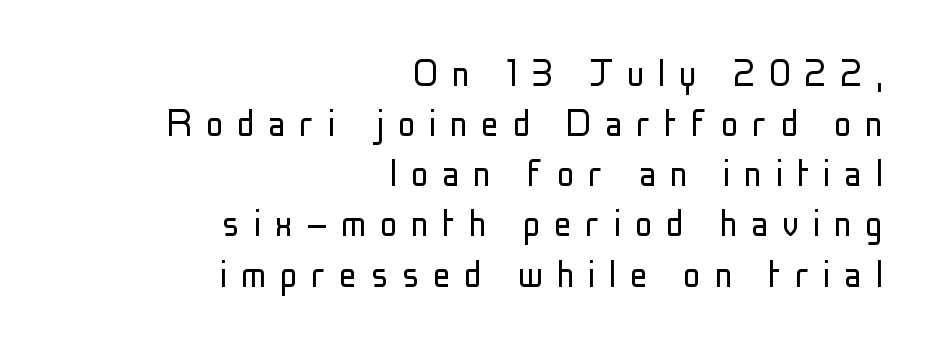
Look at the bottom of the vertical strokes: they stop flat, with no serifs. These lines are rendered in a variable-pitch font. Plain, unruled lines of type. This sample uses expanded letter spacing, leaving extra air between glyphs. When letters stand straight like this, we call the style roman or upright.
